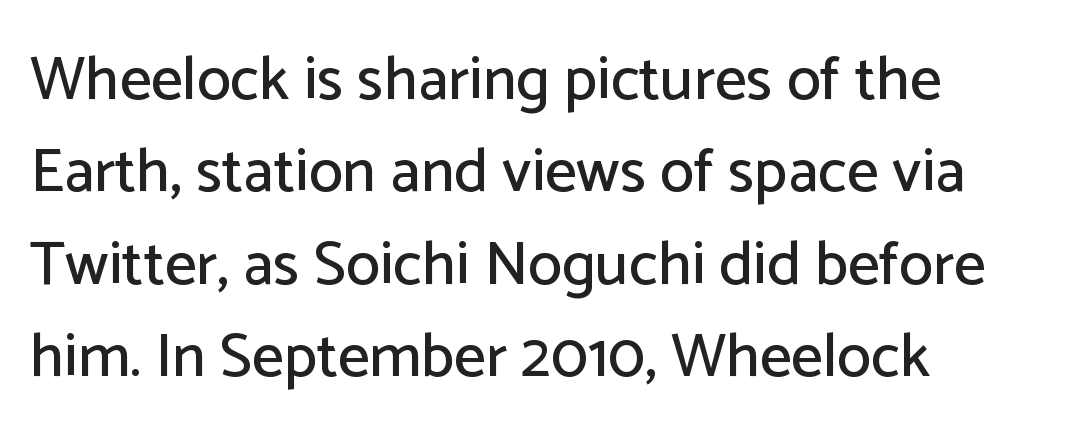
{"serif": "no", "italic": "no", "width": "normal", "stroke_contrast": "low", "x_height": "medium", "monospaced": "no", "underline": "no", "align": "left", "line_spacing": "normal", "line_spacing_ratio": 1.49, "letter_spacing": "normal", "letter_spacing_em": 0.0, "glyph_px": 62}
